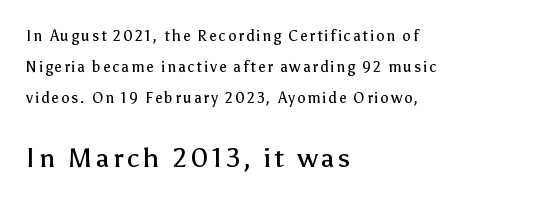
The image shows 27 px text type, upright; set left-aligned, loose line spacing (2.08x), not underlined; the second (bottom) block is 1.8x larger.
